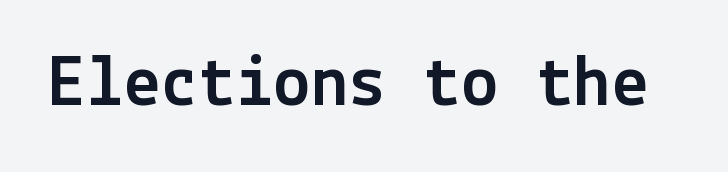
Q: Is the text italic (slanted)? A: No, it is upright.
Q: Is the typeface a serif or a sans-serif typeface? A: Sans-serif.
Q: Is the text underlined? A: No.
Q: Is the spacing between letters normal or unusually wide? A: Normal.
Q: Width (condensed, normal, or wide)? A: Normal.
Q: x-height? A: Medium.
